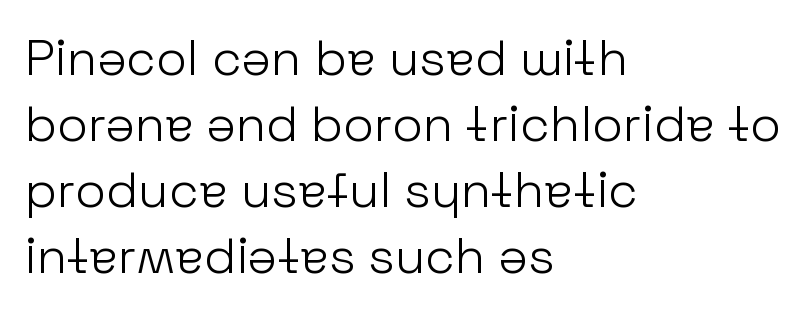
The image shows 50 px light sans-serif type, upright; set left-aligned, normal line spacing (1.32x), normal letter spacing, not underlined; low stroke contrast and a medium x-height.
